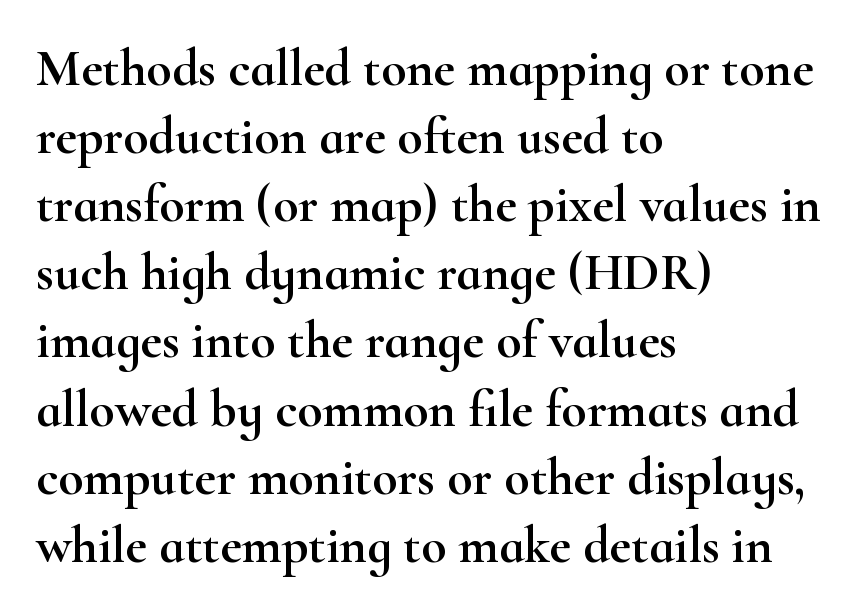
The letters sit at their default tracking, neither squeezed nor spread. You can tell from the footed stems that serif type was used. Glance below the letters and you will spot only blank space. The letters stand straight up with perfectly vertical stems. Normally led — the rows are evenly, conventionally spaced.
